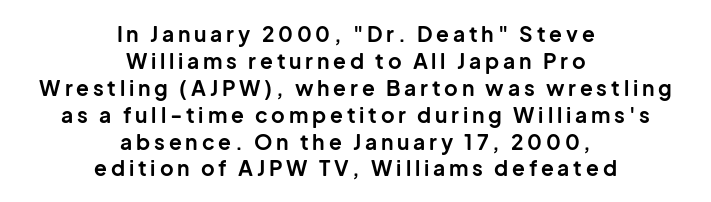
You can tell it's not italic because the verticals are truly vertical. Just letters on the line, the space beneath them empty. Regular leading. Casual observation: everything's sitting right in the middle. Typographic density is high because the face is bold.
